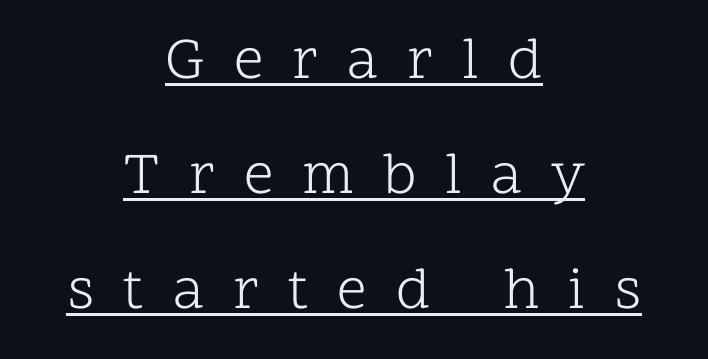
Q: Is the text bold? A: No.
Q: Is the text italic (slanted)? A: No, it is upright.
Q: Is the typeface a serif or a sans-serif typeface? A: Serif.
Q: Is the text underlined? A: Yes.
Q: How is the paragraph aligned? A: Centered.
Q: Is the spacing between letters normal or unusually wide? A: Unusually wide.
Q: Is the spacing between lines tight, normal or loose? A: Loose.
Q: Width (condensed, normal, or wide)? A: Normal.
Q: Stroke contrast? A: Low.
Q: x-height? A: Medium.
Q: Monospaced? A: No.
